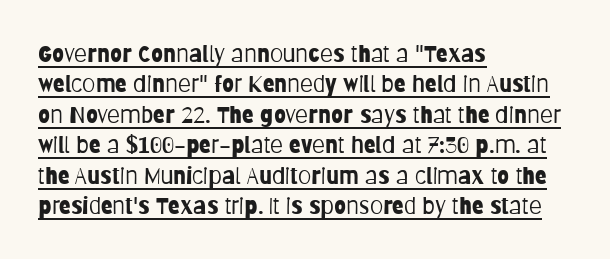
The sample's only ornament is a line tracing under the words. Look at the tracking — it's just the regular setting, nothing added. One-word summary of the alignment: left. No chunkiness to these letters — they're not bold. One glance says typical: line gaps are just what's usual.
